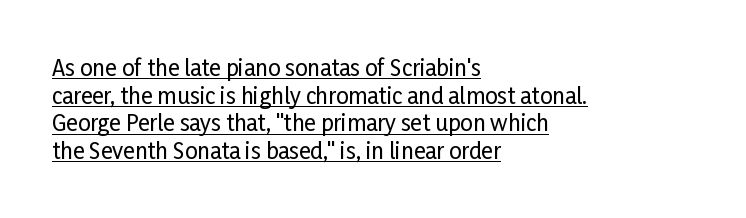
The image shows 22 px text type, upright; set left-aligned, normal line spacing (1.26x), normal letter spacing, underlined.
